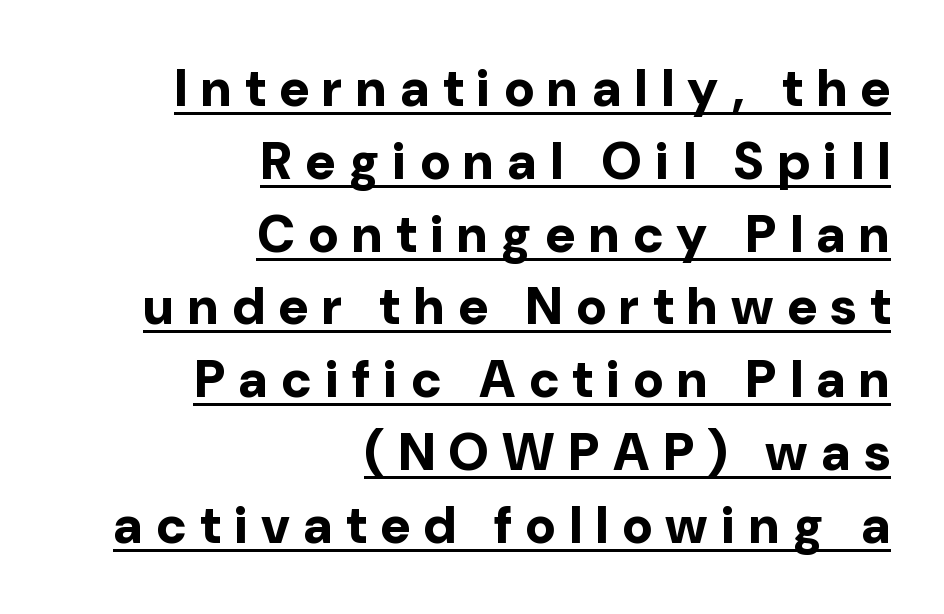
Q: Is the text bold? A: Yes.
Q: Is the text italic (slanted)? A: No, it is upright.
Q: Is the typeface a serif or a sans-serif typeface? A: Sans-serif.
Q: Is the text underlined? A: Yes.
Q: How is the paragraph aligned? A: Right-aligned.
Q: Is the spacing between letters normal or unusually wide? A: Unusually wide.
Q: Is the spacing between lines tight, normal or loose? A: Normal.
Q: Width (condensed, normal, or wide)? A: Normal.
Q: Stroke contrast? A: Low.
Q: x-height? A: Medium.
Q: Monospaced? A: No.
